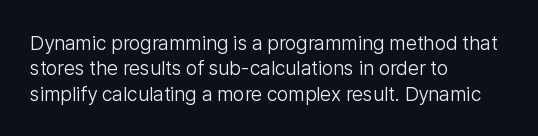
Q: Is the text bold? A: No.
Q: Is the text italic (slanted)? A: No, it is upright.
Q: Is the text underlined? A: No.
Q: How is the paragraph aligned? A: Left-aligned.
Q: Is the spacing between letters normal or unusually wide? A: Normal.
Q: Is the spacing between lines tight, normal or loose? A: Normal.
